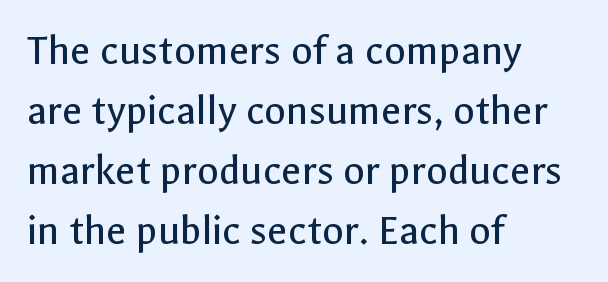
Q: Is the text bold? A: No.
Q: Is the text italic (slanted)? A: No, it is upright.
Q: Is the typeface a serif or a sans-serif typeface? A: Sans-serif.
Q: Is the text underlined? A: No.
Q: How is the paragraph aligned? A: Left-aligned.
Q: Is the spacing between letters normal or unusually wide? A: Normal.
Q: Is the spacing between lines tight, normal or loose? A: Normal.
Q: Width (condensed, normal, or wide)? A: Normal.
Q: x-height? A: Medium.
Q: Monospaced? A: No.
